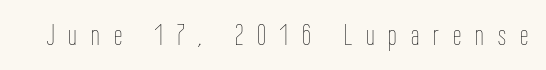
Between one letter and the next there's a generous, obvious gap. The strokes carry an ordinary text weight at most. Note the varied advance widths — an 'i' is clearly narrower than an 'm'. No italicization has been applied; the sample stays upright. Honestly, there is no underline to notice here at all.
